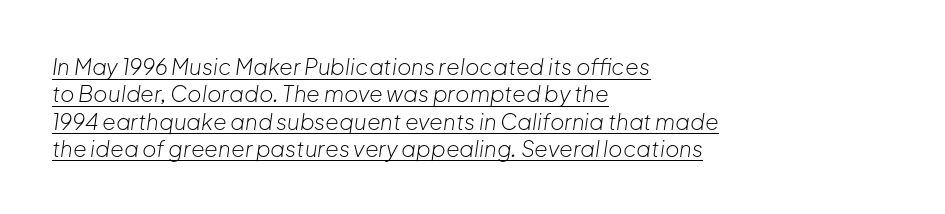
A classic flush-left, rag-right setting is used for this passage. The lettering is marked with a stroke running underneath it. Here the glyphs are tracked normally, forming tight word shapes. Ink coverage per letter is moderate at most. Designer's note — italics engaged.
